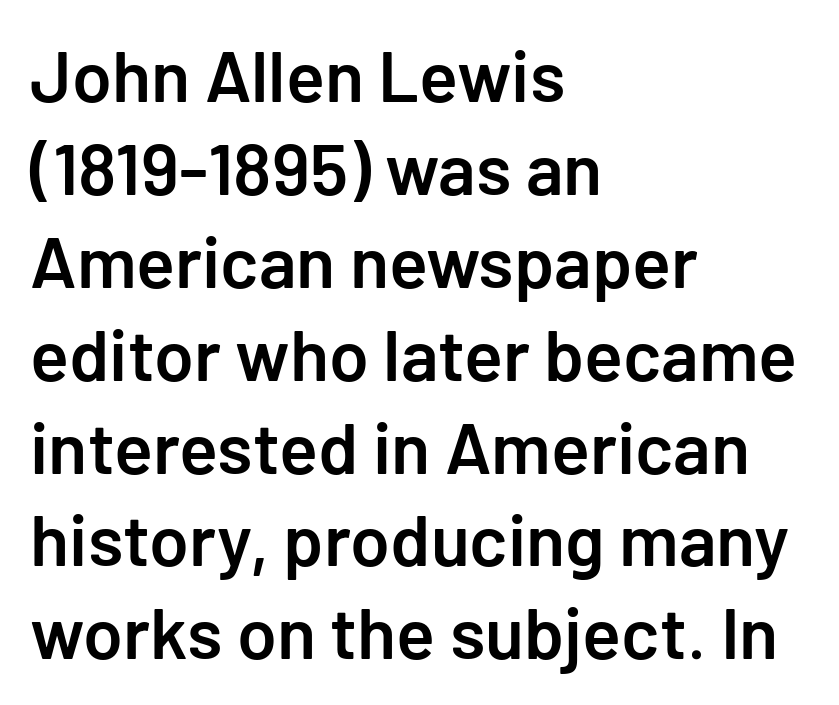
{"serif": "no", "italic": "no", "bold": "semi", "weight": "semibold", "width": "normal", "stroke_contrast": "low", "x_height": "medium", "underline": "no", "align": "left", "line_spacing": "normal", "line_spacing_ratio": 1.29, "letter_spacing": "normal", "letter_spacing_em": 0.0, "glyph_px": 72}
